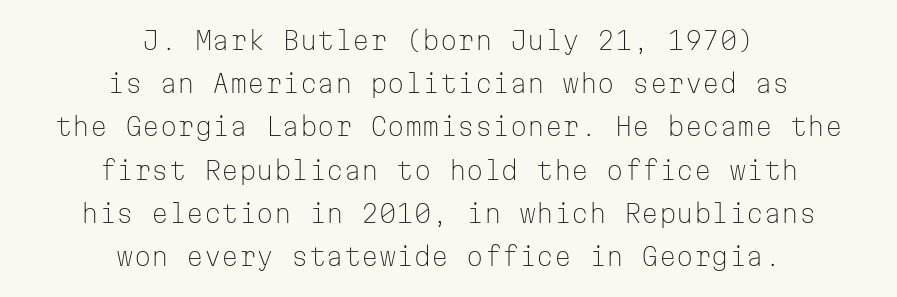
The image shows 25 px text type, upright; set centered, line spacing 1.73x, normal letter spacing, not underlined.
